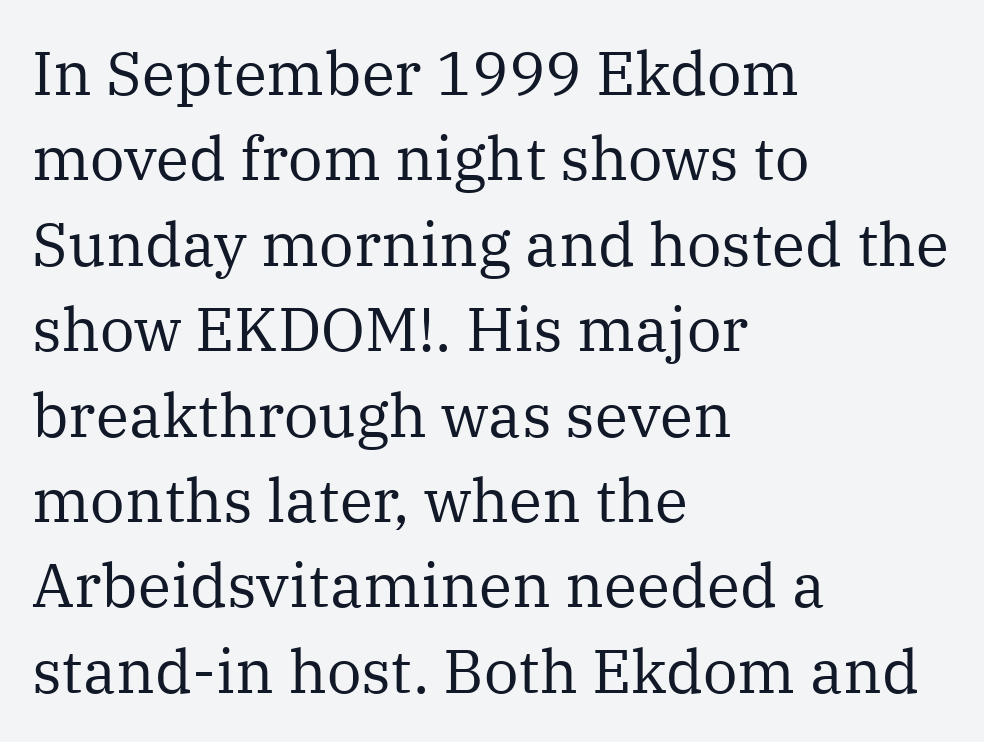
The image shows 61 px regular-weight serif type, upright; set left-aligned, normal line spacing (1.4x), normal letter spacing, not underlined; medium stroke contrast and a medium x-height.
